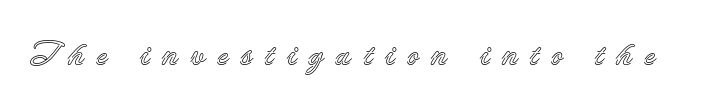
{"width": "normal", "x_height": "small", "monospaced": "no", "underline": "no", "letter_spacing": "wide", "letter_spacing_em": 0.35, "glyph_px": 34}
